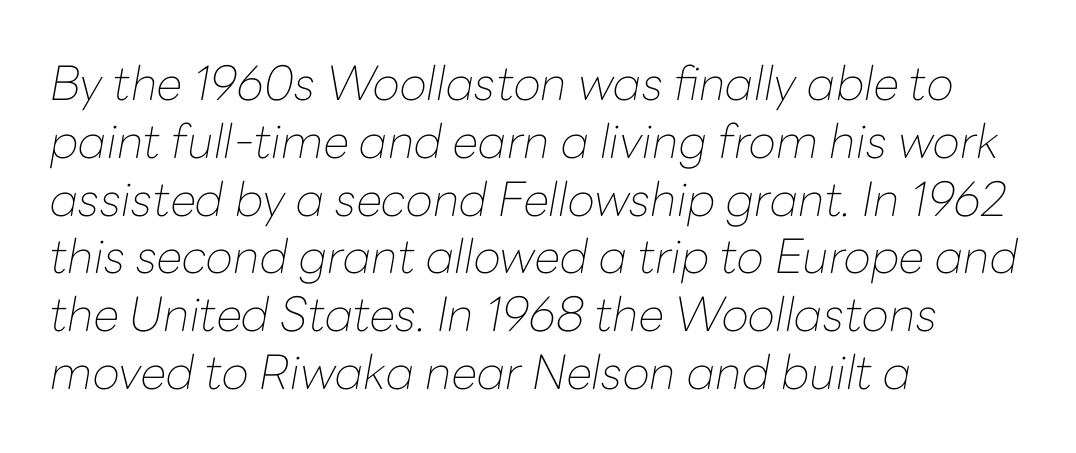
{"italic": "yes", "lean": "right", "slant_degrees": 10, "bold": "no", "weight": "thin", "width": "normal", "stroke_contrast": "low", "x_height": "medium", "monospaced": "no", "underline": "no", "align": "left", "line_spacing_ratio": 1.23, "letter_spacing": "normal", "letter_spacing_em": 0.0, "glyph_px": 47}
